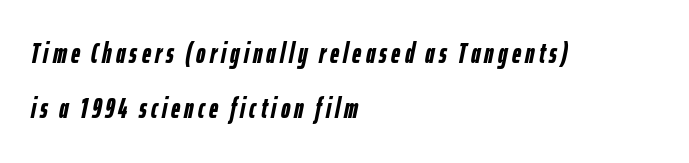
The image shows 28 px semibold, condensed type, italic (leaning right); set left-aligned, loose line spacing (1.97x), not underlined; low stroke contrast and a medium x-height.
